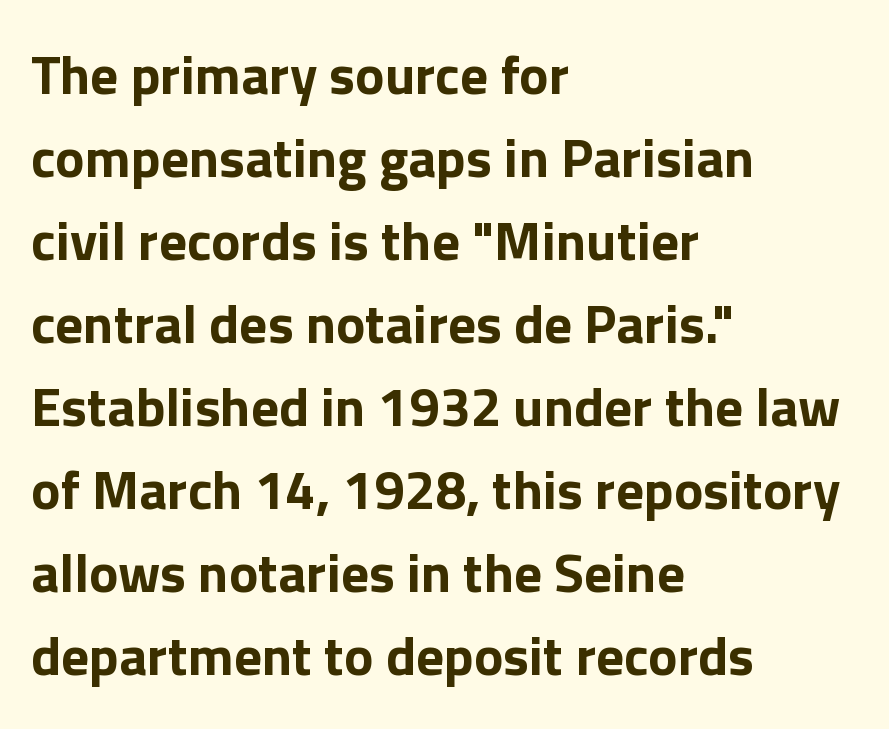
{"serif": "no", "italic": "no", "bold": "yes", "weight": "bold", "width": "normal", "stroke_contrast": "low", "x_height": "medium", "monospaced": "no", "underline": "no", "align": "left", "line_spacing": "normal", "line_spacing_ratio": 1.51, "letter_spacing": "normal", "letter_spacing_em": 0.0, "glyph_px": 55}
